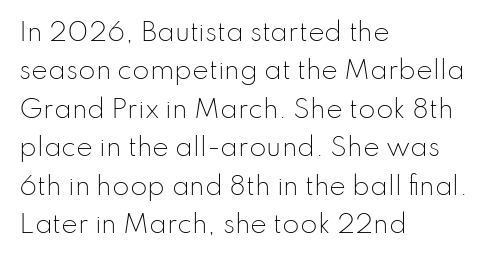
This sample uses an upright cut, with every glyph sitting square on the baseline. The string is rendered with underlining switched off. Tracking value appears to be zero — textbook default spacing. The lines in this sample share a left origin and differ only in where they stop. Vertical spacing — default.
